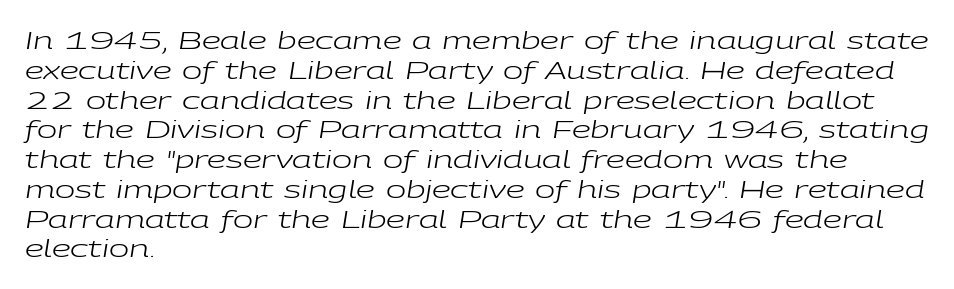
{"italic": "yes", "lean": "right", "slant_degrees": 9, "bold": "no", "underline": "no", "align": "left", "line_spacing_ratio": 1.24, "letter_spacing": "normal", "letter_spacing_em": 0.0, "glyph_px": 24}
